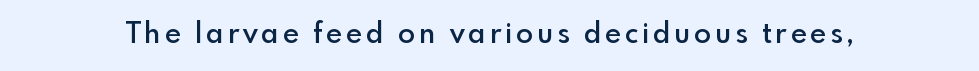
{"serif": "no", "italic": "no", "bold": "semi", "weight": "semibold", "width": "normal", "x_height": "small", "monospaced": "no", "underline": "no", "glyph_px": 28}
